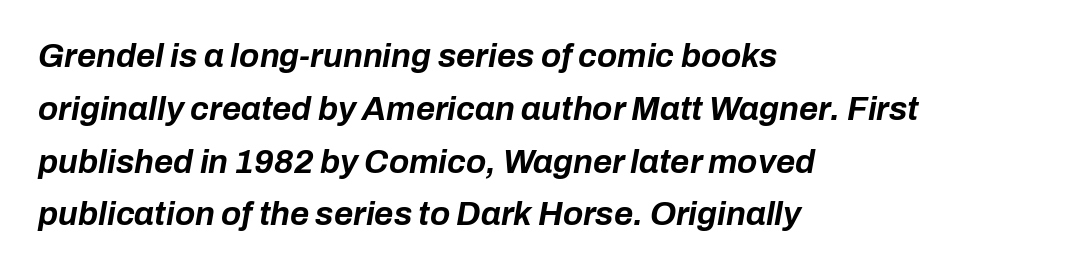
The image shows 33 px bold type, italic (leaning right); set left-aligned, normal line spacing (1.6x), normal letter spacing, not underlined; low stroke contrast and a medium x-height.
